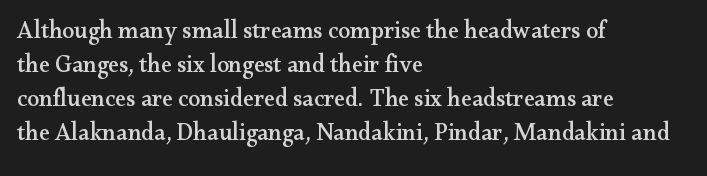
{"italic": "no", "underline": "no", "align": "left", "line_spacing": "normal", "line_spacing_ratio": 1.42, "letter_spacing": "normal", "letter_spacing_em": 0.0, "glyph_px": 24}
